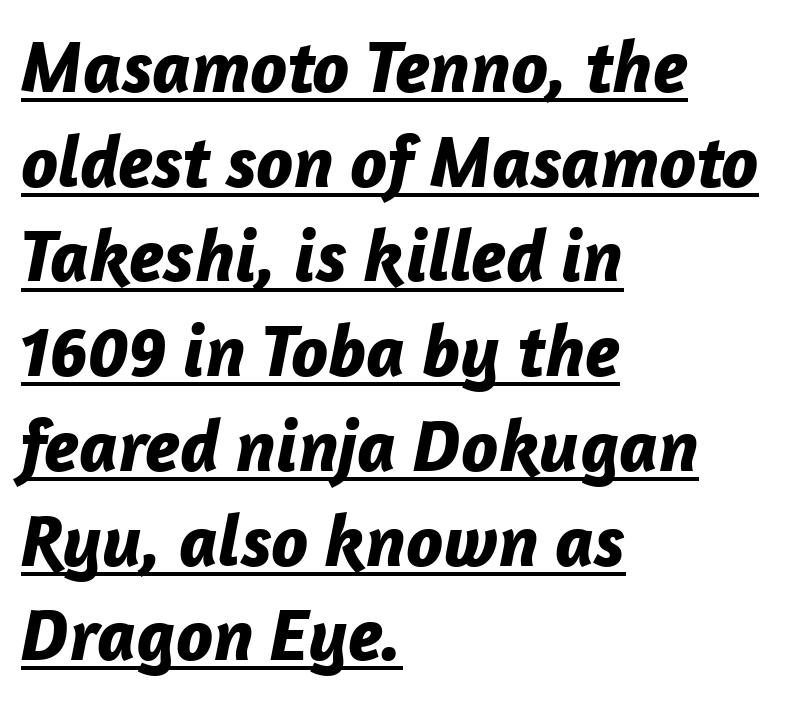
Q: Is the text bold? A: Yes.
Q: Is the text italic (slanted)? A: Yes, it leans right by about 12 degrees.
Q: Is the text underlined? A: Yes.
Q: How is the paragraph aligned? A: Left-aligned.
Q: Is the spacing between letters normal or unusually wide? A: Normal.
Q: Is the spacing between lines tight, normal or loose? A: Normal.
Q: Width (condensed, normal, or wide)? A: Normal.
Q: Stroke contrast? A: Low.
Q: x-height? A: Medium.
Q: Monospaced? A: No.
